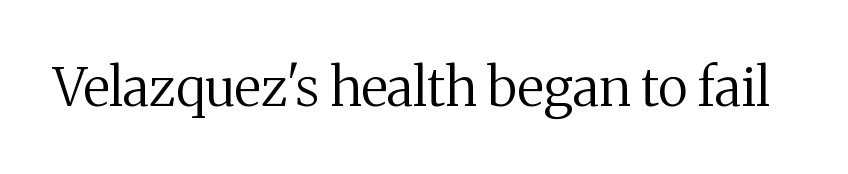
{"serif": "yes", "italic": "no", "bold": "no", "weight": "regular", "width": "normal", "stroke_contrast": "medium", "x_height": "medium", "monospaced": "no", "underline": "no", "letter_spacing": "normal", "letter_spacing_em": 0.0, "glyph_px": 53}
